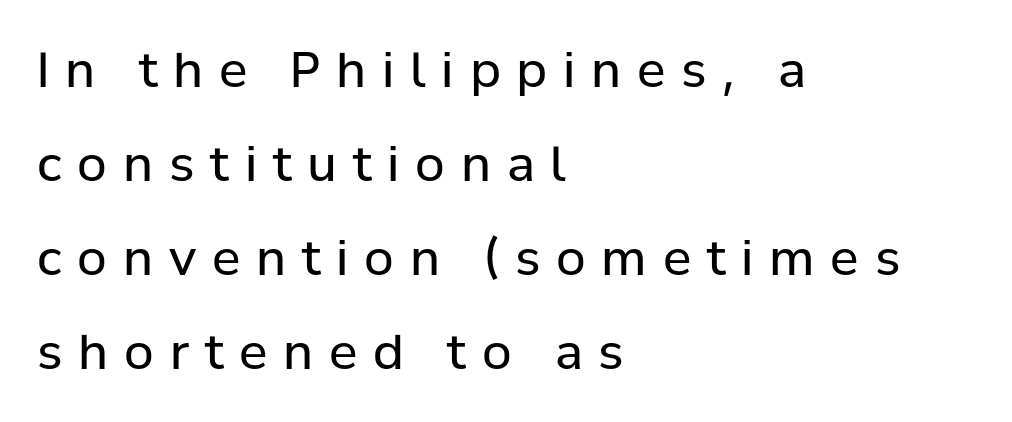
Notice how the stems are strictly vertical — no italics here. Spacing between characters has been opened up far beyond the box default. Nope, no serifs anywhere on these letters. Descender tails drop into unmarked territory. Spacing verdict: proportional, widths tailored to each character.
